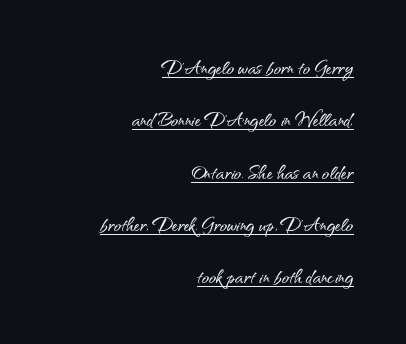
{"underline": "yes", "align": "right", "line_spacing": "loose", "line_spacing_ratio": 2.18, "letter_spacing": "normal", "letter_spacing_em": 0.0, "glyph_px": 24}
